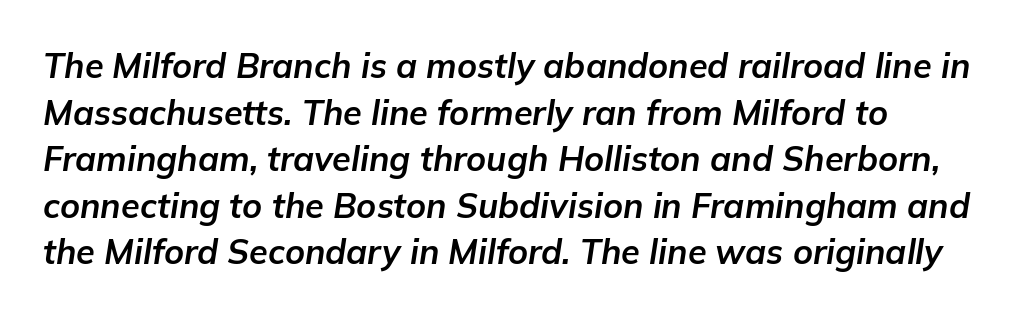
{"italic": "yes", "lean": "right", "slant_degrees": 9, "bold": "yes", "weight": "bold", "width": "normal", "stroke_contrast": "low", "x_height": "medium", "monospaced": "no", "underline": "no", "align": "left", "line_spacing": "normal", "line_spacing_ratio": 1.37, "letter_spacing": "normal", "letter_spacing_em": 0.0, "glyph_px": 34}
